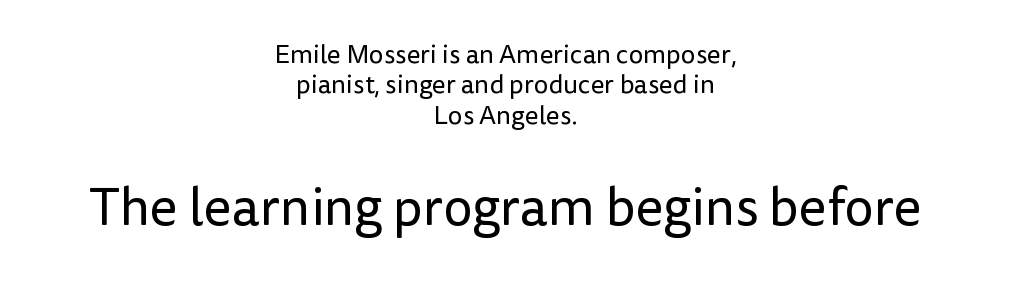
Q: Is the text bold? A: No.
Q: Is the text italic (slanted)? A: No, it is upright.
Q: Is the typeface a serif or a sans-serif typeface? A: Sans-serif.
Q: Is the text underlined? A: No.
Q: How is the paragraph aligned? A: Centered.
Q: Is the spacing between letters normal or unusually wide? A: Normal.
Q: Which block of text is set in a larger size, the first (top) or the second (bottom)? A: The second (bottom) one.
Q: Width (condensed, normal, or wide)? A: Normal.
Q: Stroke contrast? A: Low.
Q: x-height? A: Medium.
Q: Monospaced? A: No.
